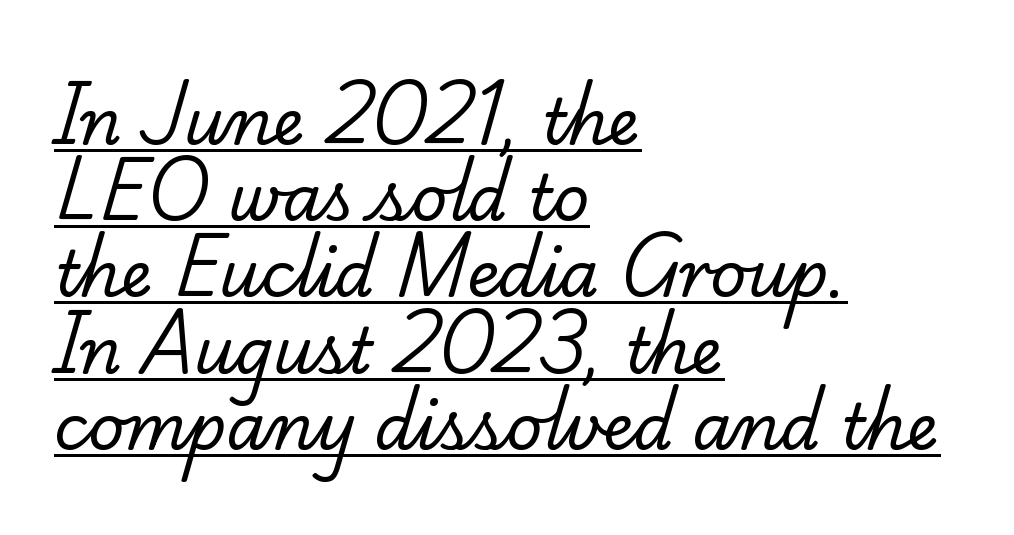
Reading down the block, your eye returns to a fixed left position each line. The font is comparable to plain body text, perhaps lighter. Looks like regular typesetting: each glyph gets only the width it needs. Glance below the letters and you will spot a drawn line. Words appear dense and cohesive because spacing is normal.
